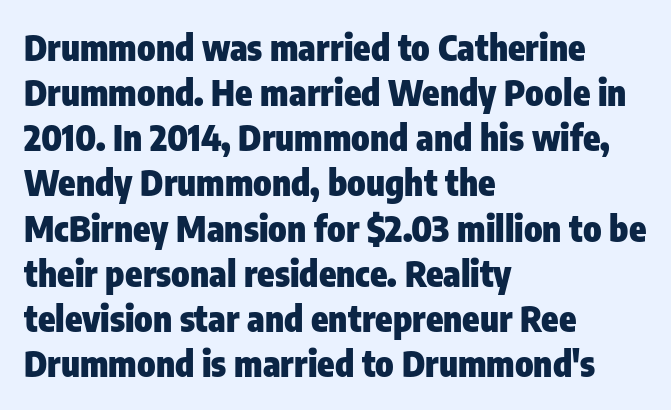
{"serif": "no", "italic": "no", "bold": "yes", "weight": "heavy", "width": "condensed", "stroke_contrast": "low", "x_height": "medium", "monospaced": "no", "underline": "no", "align": "left", "line_spacing": "normal", "line_spacing_ratio": 1.29, "letter_spacing": "normal", "letter_spacing_em": 0.0, "glyph_px": 35}
